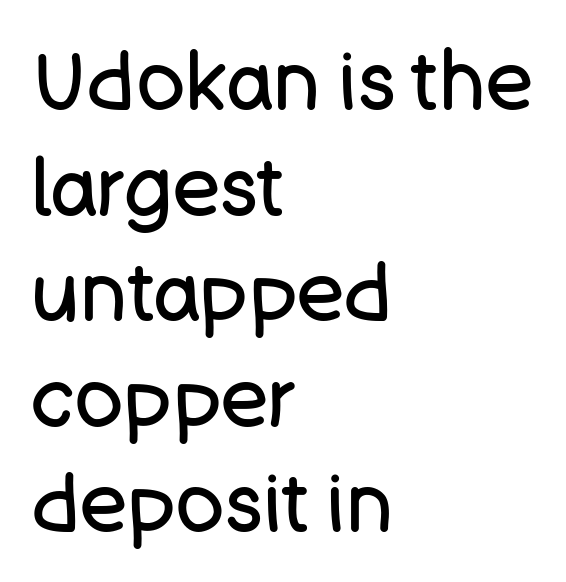
The image shows 80 px regular-weight sans-serif type, upright; set left-aligned, normal line spacing (1.32x), normal letter spacing, not underlined; low stroke contrast and a large x-height.
